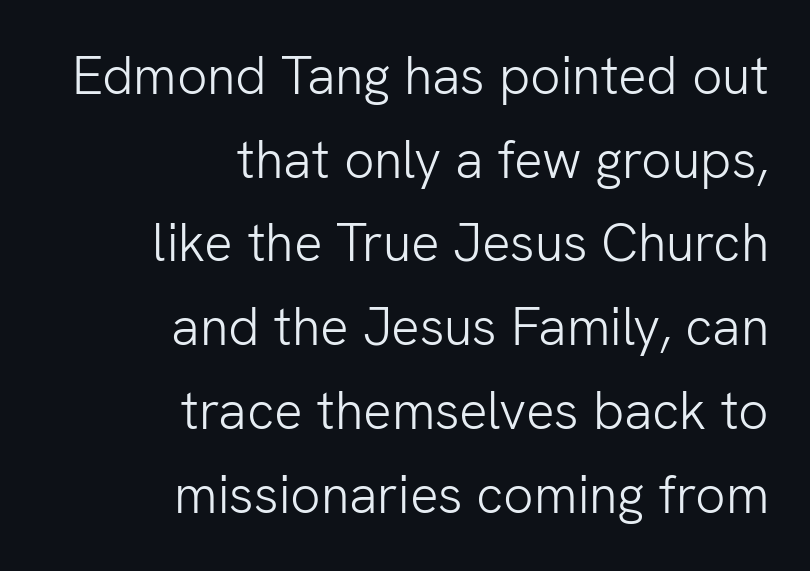
A typesetter would call this proportional, since set widths differ per character. Letterform terminals end flat and unadorned throughout the passage. The rows are spaced the way most documents space them. Compared with typical body copy, the letter spacing here is the same. Counters stay open thanks to moderate or lighter strokes. This sample is right-justified, so line beginnings fall wherever the words allow.
